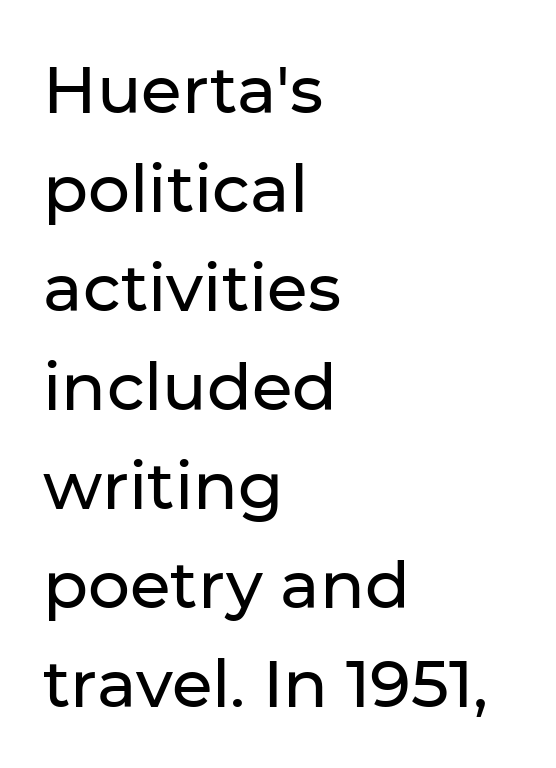
Horizontal alignment here is leftward, the default for most running prose. Whoever set this chose a conventional vertical rhythm. This sample uses an upright cut, with every glyph sitting square on the baseline. The strip under each line holds only bare page. These lines are rendered in a variable-pitch font. Serif or sans? Sans — the stroke terminals are bare.
